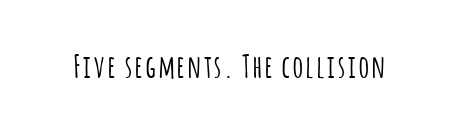
{"serif": "no", "italic": "no", "width": "condensed", "stroke_contrast": "low", "x_height": "large", "monospaced": "no", "underline": "no", "glyph_px": 31}
